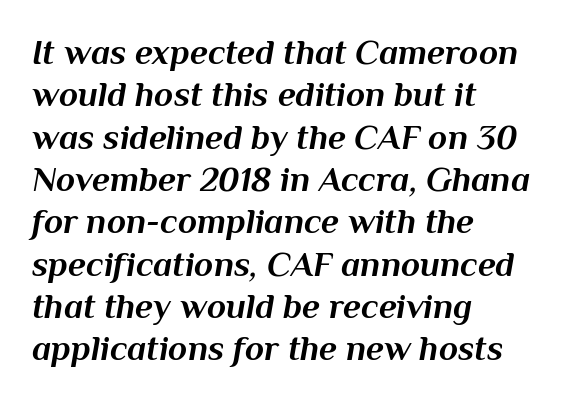
Q: Is the text bold? A: Yes.
Q: Is the text italic (slanted)? A: Yes, it leans right by about 10 degrees.
Q: Is the text underlined? A: No.
Q: How is the paragraph aligned? A: Left-aligned.
Q: Is the spacing between letters normal or unusually wide? A: Normal.
Q: Width (condensed, normal, or wide)? A: Normal.
Q: Stroke contrast? A: Medium.
Q: x-height? A: Medium.
Q: Monospaced? A: No.
